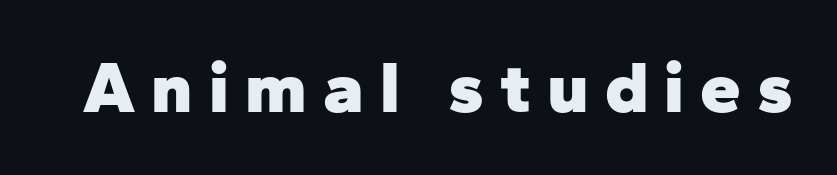
Q: Is the text bold? A: Yes.
Q: Is the text italic (slanted)? A: No, it is upright.
Q: Is the typeface a serif or a sans-serif typeface? A: Sans-serif.
Q: Is the text underlined? A: No.
Q: Is the spacing between letters normal or unusually wide? A: Unusually wide.
Q: Width (condensed, normal, or wide)? A: Normal.
Q: Stroke contrast? A: Low.
Q: x-height? A: Medium.
Q: Monospaced? A: No.
